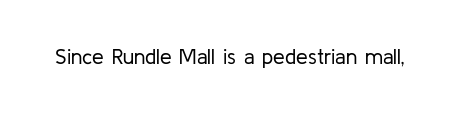
{"italic": "no", "bold": "no", "underline": "no", "letter_spacing": "normal", "letter_spacing_em": 0.0, "glyph_px": 21}
